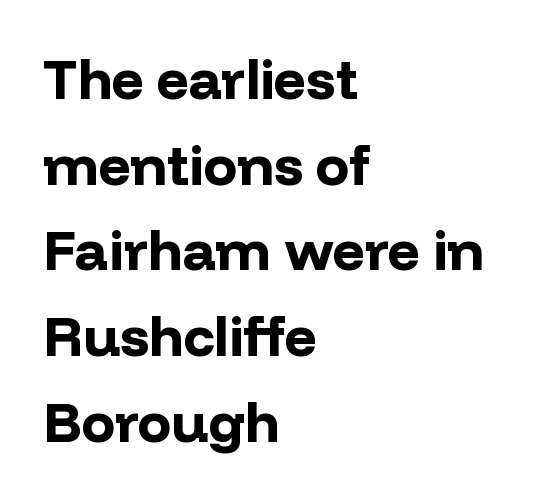
The letters stand straight up with perfectly vertical stems. The letters advance in unequal steps, a hallmark of proportional type. Type style note: lacks serifs. Between one letter and the next there's only the usual sliver of space.
